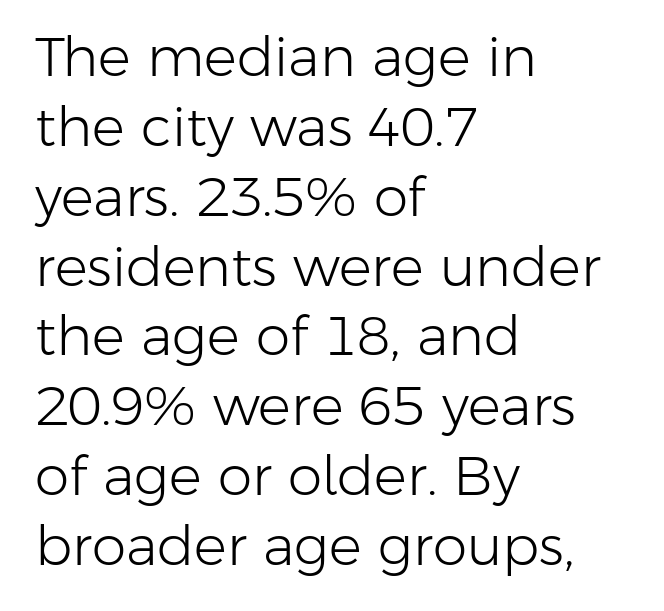
{"serif": "no", "italic": "no", "bold": "no", "weight": "light", "width": "normal", "stroke_contrast": "low", "x_height": "medium", "monospaced": "no", "underline": "no", "align": "left", "line_spacing": "normal", "line_spacing_ratio": 1.27, "letter_spacing": "normal", "letter_spacing_em": 0.0, "glyph_px": 55}
